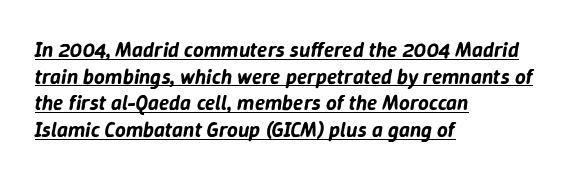
The image shows 21 px text type, italic (leaning right); set left-aligned, normal line spacing (1.27x), normal letter spacing, underlined.
